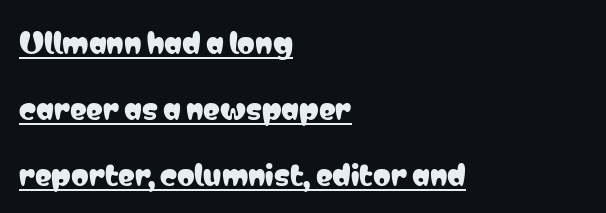
The image shows 28 px condensed sans-serif type, upright; set left-aligned, loose line spacing (2.36x), normal letter spacing, underlined; low stroke contrast and a medium x-height.
